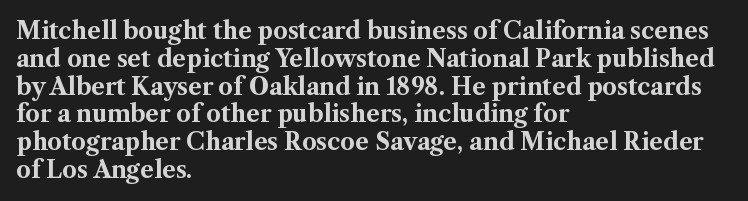
Q: Is the text bold? A: Yes.
Q: Is the text italic (slanted)? A: No, it is upright.
Q: Is the text underlined? A: No.
Q: How is the paragraph aligned? A: Left-aligned.
Q: Is the spacing between letters normal or unusually wide? A: Normal.
